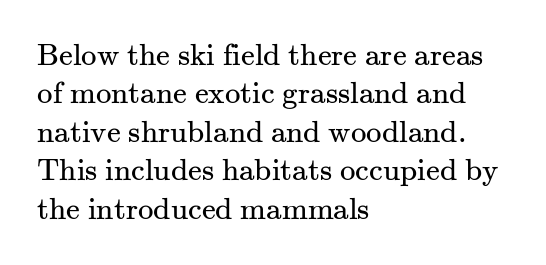
The image shows 31 px regular-weight serif type, upright; set left-aligned, line spacing 1.24x, normal letter spacing, not underlined; medium stroke contrast and a small x-height.
